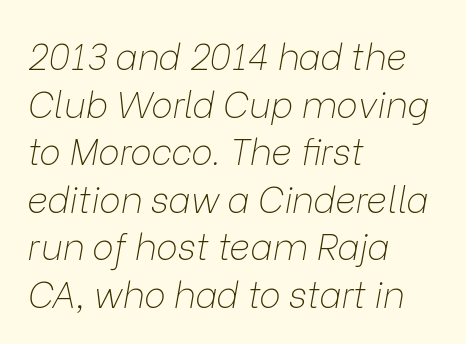
A clean baseline with only descenders dipping below it. Students, observe: this is what conventionally led text looks like. Each letter keeps its own natural width here, so spacing adapts to shape. A light-to-regular cut is what we see here.
